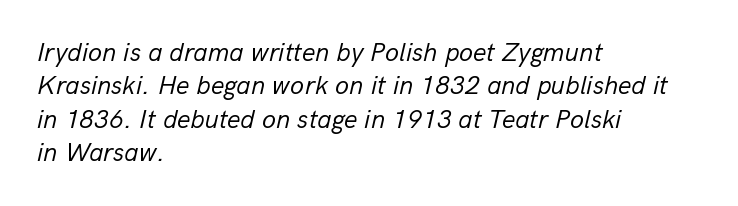
Q: Is the text bold? A: No.
Q: Is the text italic (slanted)? A: Yes, it leans right by about 13 degrees.
Q: Is the text underlined? A: No.
Q: How is the paragraph aligned? A: Left-aligned.
Q: Is the spacing between letters normal or unusually wide? A: Normal.
Q: Is the spacing between lines tight, normal or loose? A: Normal.
